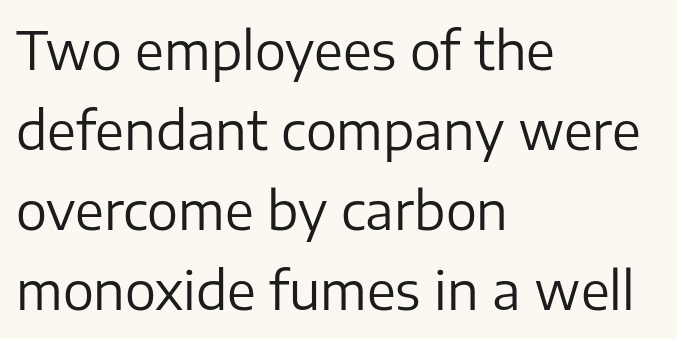
Tracking value appears to be zero — textbook default spacing. Rendered with straight, roman letterforms. Is the block centered? No — it sits flush against the left margin. Any mark beneath the type? The region is blank.
